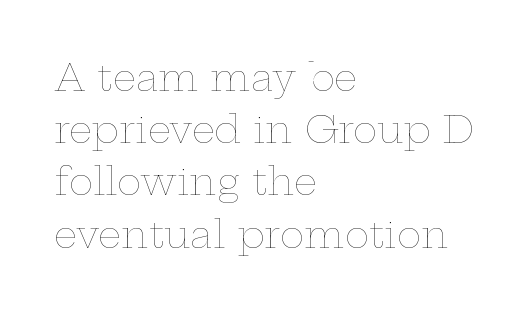
Is the stroke heavy? The answer is a plain regular-or-lighter. Looks like regular typesetting: each glyph gets only the width it needs. Notice how the passage keeps a crisp vertical edge on the left only. Compared with typical paragraphs, the rows here are spaced about the same. The words here are not underlined. Quick note: not italic, upright.
